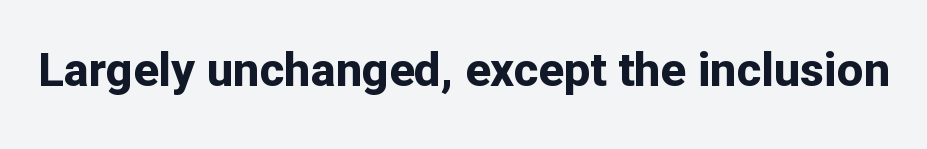
{"serif": "no", "italic": "no", "bold": "yes", "weight": "bold", "width": "normal", "stroke_contrast": "low", "x_height": "medium", "monospaced": "no", "underline": "no", "letter_spacing": "normal", "letter_spacing_em": 0.0, "glyph_px": 47}
